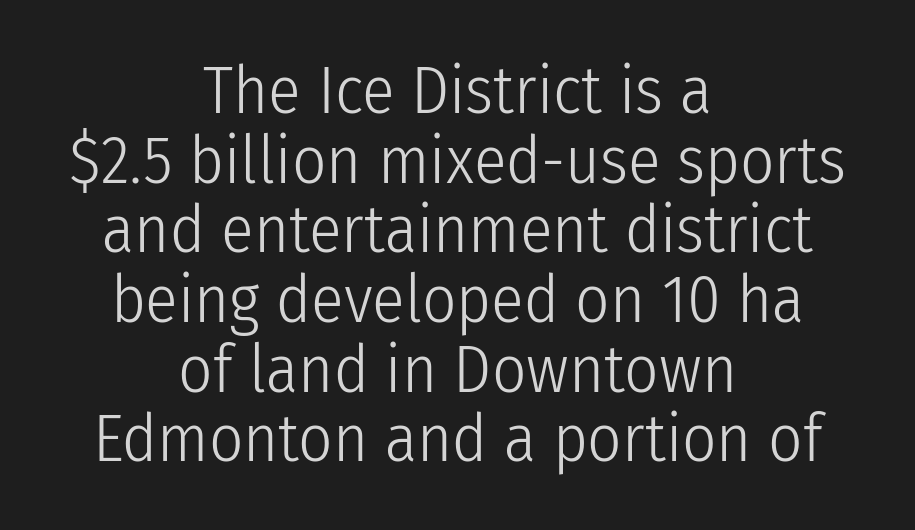
{"serif": "no", "italic": "no", "bold": "no", "weight": "light", "width": "condensed", "stroke_contrast": "low", "x_height": "medium", "monospaced": "no", "underline": "no", "align": "center", "line_spacing": "tight", "line_spacing_ratio": 1.04, "letter_spacing": "normal", "letter_spacing_em": 0.0, "glyph_px": 67}
